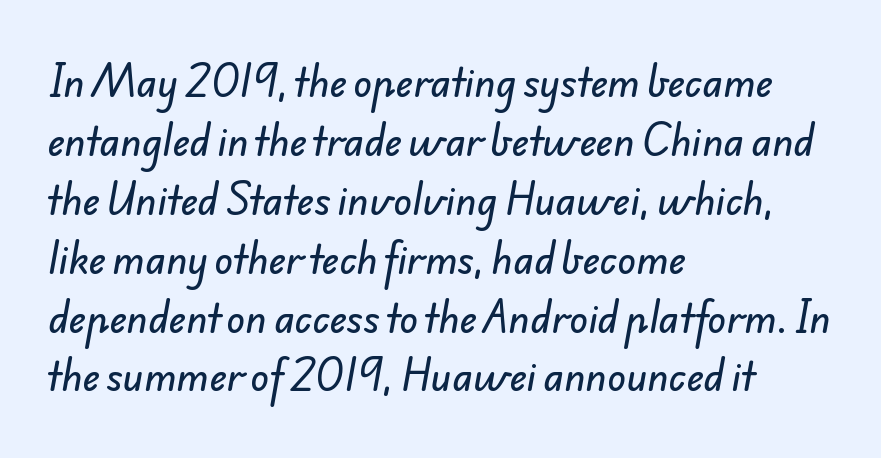
Q: Is the typeface a serif or a sans-serif typeface? A: Sans-serif.
Q: Is the text underlined? A: No.
Q: How is the paragraph aligned? A: Left-aligned.
Q: Is the spacing between letters normal or unusually wide? A: Normal.
Q: Is the spacing between lines tight, normal or loose? A: Normal.
Q: Width (condensed, normal, or wide)? A: Normal.
Q: Stroke contrast? A: Low.
Q: x-height? A: Small.
Q: Monospaced? A: No.
